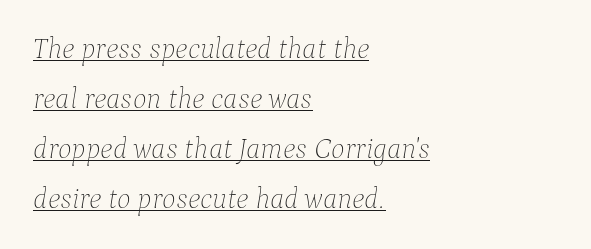
Q: Is the text bold? A: No.
Q: Is the text italic (slanted)? A: Yes, it leans right by about 9 degrees.
Q: Is the text underlined? A: Yes.
Q: How is the paragraph aligned? A: Left-aligned.
Q: Is the spacing between letters normal or unusually wide? A: Normal.
Q: Width (condensed, normal, or wide)? A: Normal.
Q: Stroke contrast? A: Low.
Q: x-height? A: Medium.
Q: Monospaced? A: No.
